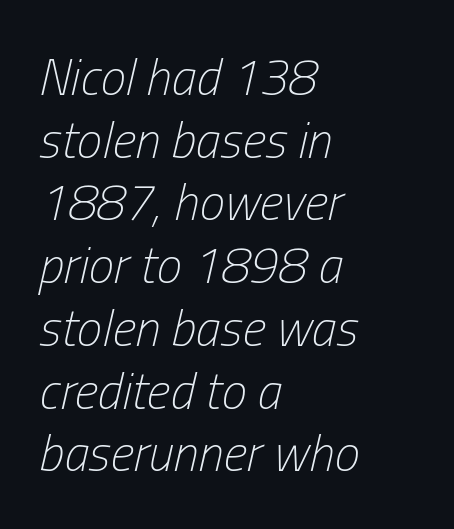
Spacing verdict: proportional, widths tailored to each character. The lines in this sample share a left origin and differ only in where they stop. Descender tails drop into unmarked territory. Stem width sits at or under what a default text font uses.
